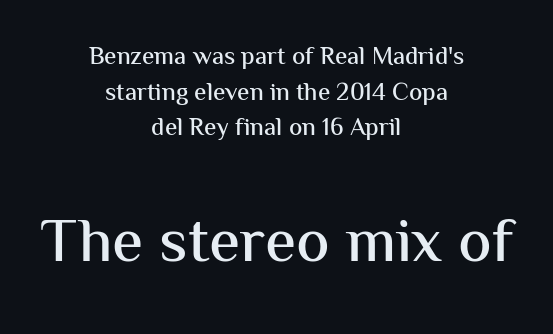
Is the block centered? Yes — each line is placed symmetrically about the middle. Notice how the stems are strictly vertical — no italics here. The letters advance in unequal steps, a hallmark of proportional type. The glyphs in this specimen are sans serif. Characters follow at the spacing the type designer built in. Small over large — that's the arrangement of the two blocks here.
